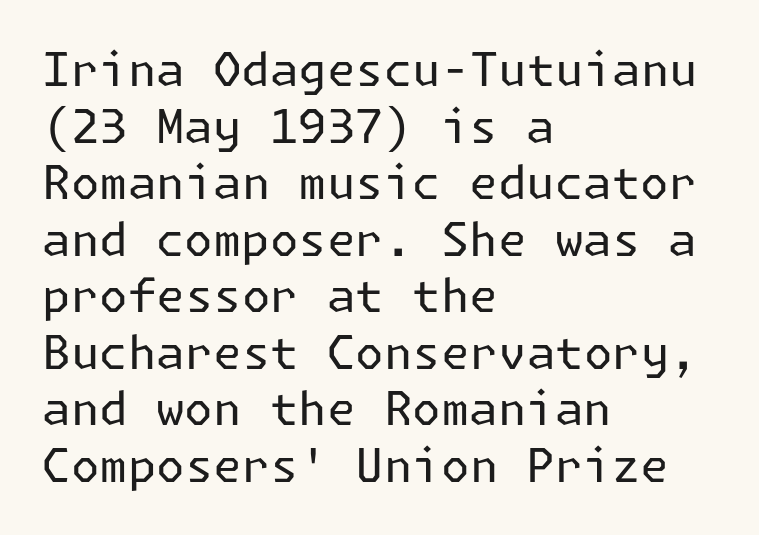
The image shows 46 px regular-weight sans-serif type, upright; set left-aligned, line spacing 1.23x, normal letter spacing, not underlined; low stroke contrast and a medium x-height.
